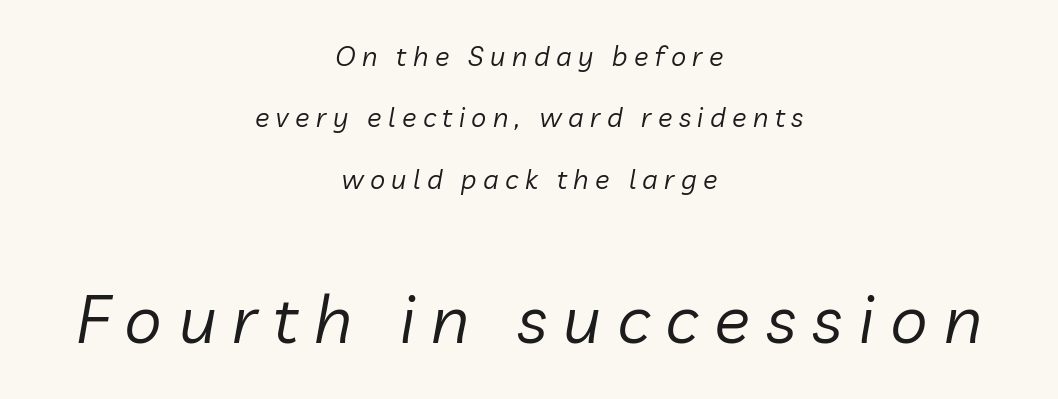
Q: Is the text bold? A: No.
Q: Is the text italic (slanted)? A: Yes, it leans right by about 10 degrees.
Q: Is the text underlined? A: No.
Q: How is the paragraph aligned? A: Centered.
Q: Is the spacing between letters normal or unusually wide? A: Unusually wide.
Q: Is the spacing between lines tight, normal or loose? A: Loose.
Q: Which block of text is set in a larger size, the first (top) or the second (bottom)? A: The second (bottom) one.
Q: Width (condensed, normal, or wide)? A: Normal.
Q: Stroke contrast? A: Low.
Q: x-height? A: Medium.
Q: Monospaced? A: No.
